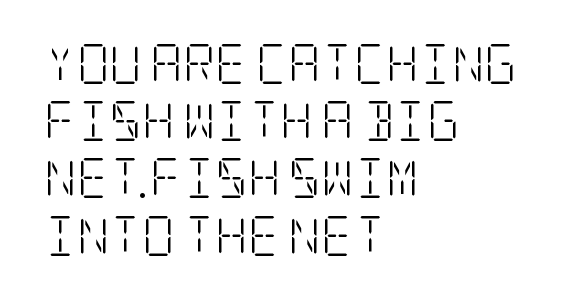
{"serif": "yes", "italic": "no", "bold": "no", "weight": "light", "width": "condensed", "stroke_contrast": "low", "x_height": "large", "underline": "no", "align": "left", "line_spacing": "normal", "line_spacing_ratio": 1.43, "letter_spacing": "normal", "letter_spacing_em": 0.0, "glyph_px": 40}
